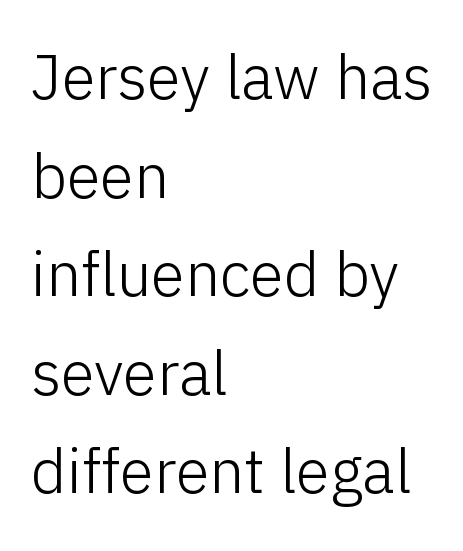
In terms of posture, this sample is upright. A normal amount of white space separates one row of letters from the next. The characters display no serif detailing; their extremities are plain. Honestly, the letter spacing is just normal — you wouldn't notice it.
